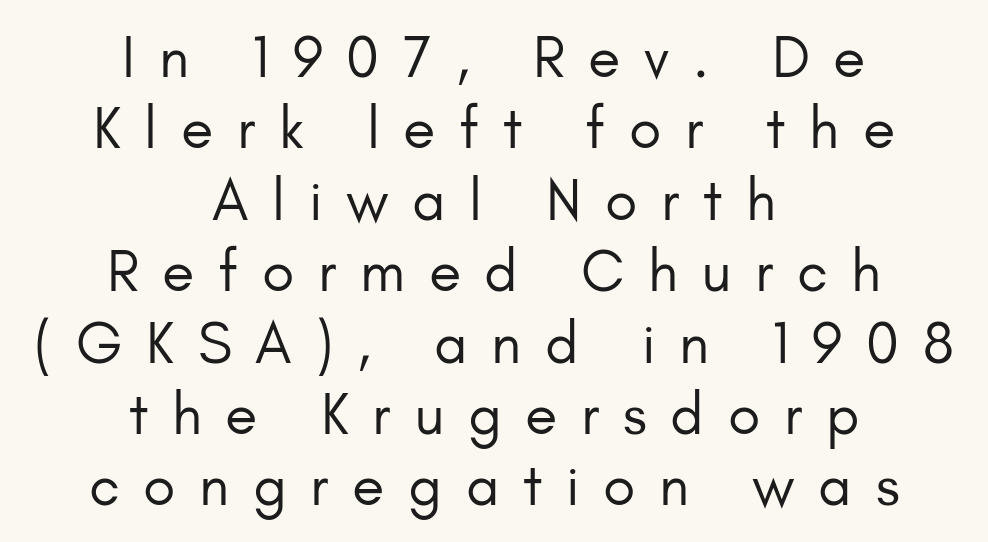
The image shows 59 px regular-weight sans-serif type, upright; set centered, line spacing 1.21x, unusually wide letter spacing (+0.4 em), not underlined; low stroke contrast and a small x-height.
